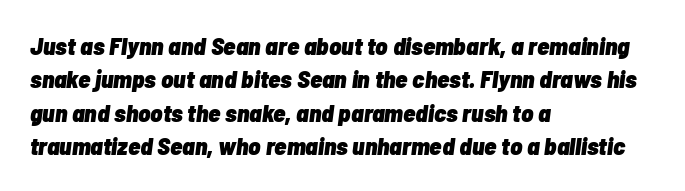
{"italic": "yes", "lean": "right", "slant_degrees": 7, "bold": "yes", "underline": "no", "align": "left", "line_spacing": "normal", "line_spacing_ratio": 1.34, "letter_spacing": "normal", "letter_spacing_em": 0.0, "glyph_px": 25}
